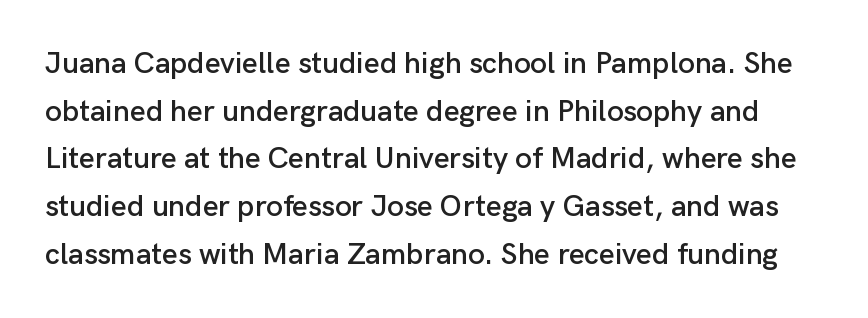
In terms of letterform style, serifs are entirely absent. Whoever set this chose a conventional vertical rhythm. Beneath every word, the page is bare. Glyph-to-glyph distance matches everyday printed text.
